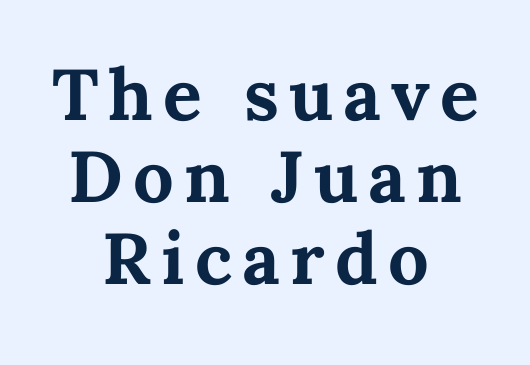
{"italic": "no", "bold": "yes", "weight": "bold", "width": "normal", "stroke_contrast": "medium", "x_height": "medium", "monospaced": "no", "underline": "no", "align": "center", "line_spacing": "tight", "line_spacing_ratio": 1.14, "glyph_px": 72}
